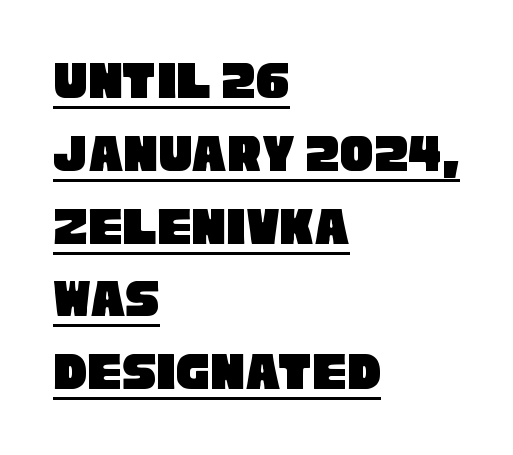
{"serif": "no", "width": "condensed", "stroke_contrast": "low", "x_height": "large", "monospaced": "no", "underline": "yes", "align": "left", "line_spacing": "normal", "line_spacing_ratio": 1.3, "letter_spacing": "normal", "letter_spacing_em": 0.0, "glyph_px": 56}
